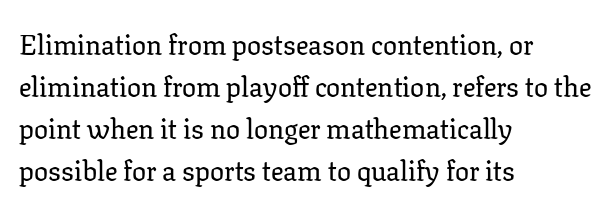
The image shows 28 px serif type, upright; set left-aligned, normal line spacing (1.5x), normal letter spacing, not underlined; low stroke contrast and a medium x-height.
